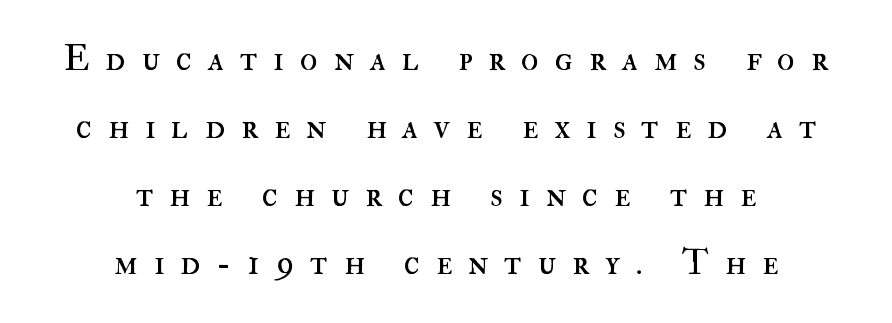
Q: Is the text bold? A: No.
Q: Is the text italic (slanted)? A: No, it is upright.
Q: Is the text underlined? A: No.
Q: How is the paragraph aligned? A: Centered.
Q: Is the spacing between letters normal or unusually wide? A: Unusually wide.
Q: Width (condensed, normal, or wide)? A: Normal.
Q: Stroke contrast? A: High.
Q: x-height? A: Small.
Q: Monospaced? A: No.
